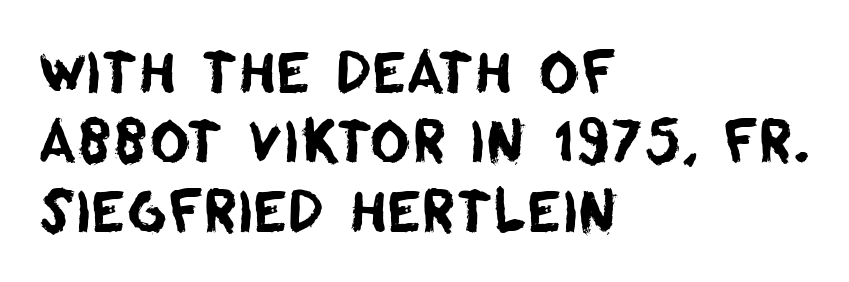
The image shows 56 px sans-serif type; set left-aligned, line spacing 1.24x, normal letter spacing, not underlined; low stroke contrast and a large x-height.
